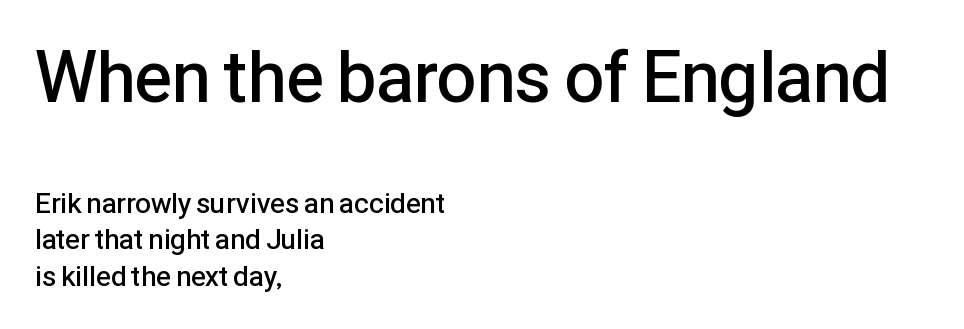
Q: Is the text bold? A: Semi-bold.
Q: Is the text italic (slanted)? A: No, it is upright.
Q: Is the typeface a serif or a sans-serif typeface? A: Sans-serif.
Q: Is the text underlined? A: No.
Q: How is the paragraph aligned? A: Left-aligned.
Q: Is the spacing between letters normal or unusually wide? A: Normal.
Q: Is the spacing between lines tight, normal or loose? A: Normal.
Q: Which block of text is set in a larger size, the first (top) or the second (bottom)? A: The first (top) one.
Q: Width (condensed, normal, or wide)? A: Normal.
Q: Stroke contrast? A: Low.
Q: x-height? A: Medium.
Q: Monospaced? A: No.
